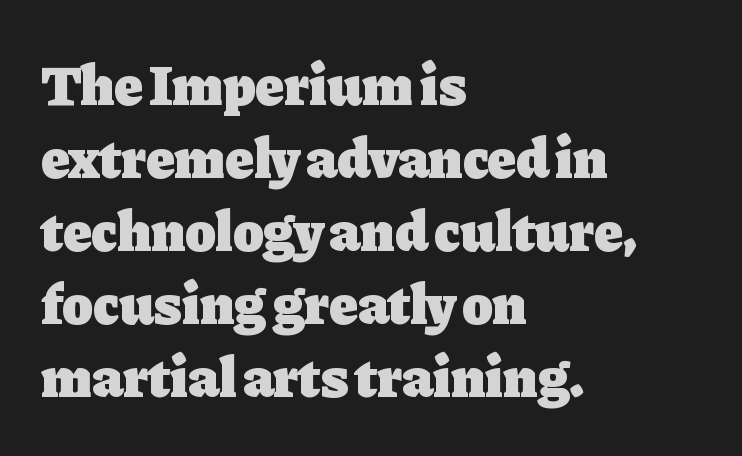
The image shows 57 px heavy serif type, upright; set left-aligned, normal line spacing (1.28x), normal letter spacing, not underlined; low stroke contrast and a medium x-height.
